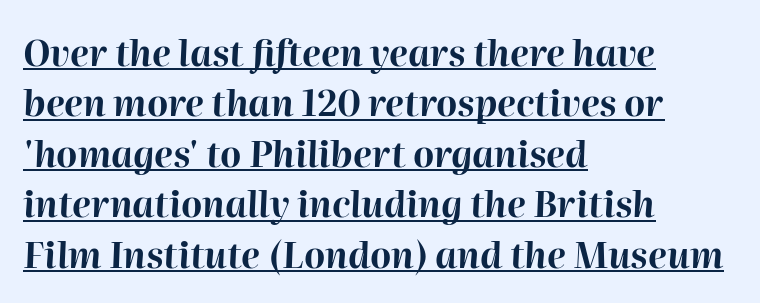
Q: Is the text bold? A: Yes.
Q: Is the text italic (slanted)? A: Yes, it leans right by about 2 degrees.
Q: Is the text underlined? A: Yes.
Q: How is the paragraph aligned? A: Left-aligned.
Q: Is the spacing between letters normal or unusually wide? A: Normal.
Q: Is the spacing between lines tight, normal or loose? A: Normal.
Q: Width (condensed, normal, or wide)? A: Normal.
Q: Stroke contrast? A: High.
Q: x-height? A: Medium.
Q: Monospaced? A: No.
